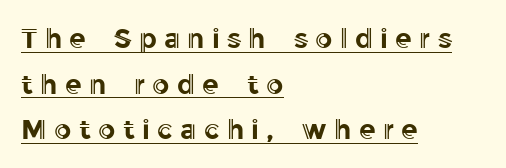
Descenders here cross a horizontal rule under the line. Summary of vertical rhythm: regular, with standard interline spacing. This sample uses expanded letter spacing, leaving extra air between glyphs. The lines in this sample share a left origin and differ only in where they stop. Is there any slant? The stems are plumb.
